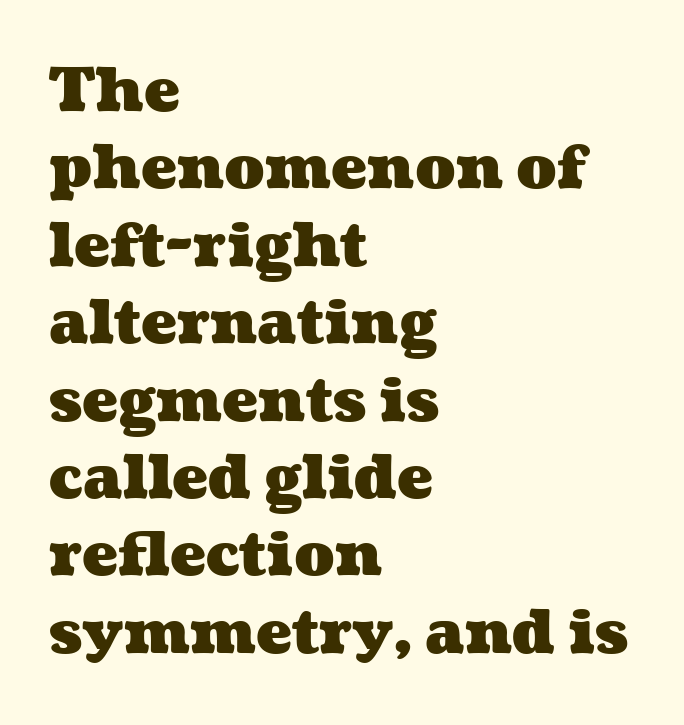
The image shows 60 px heavy, wide type; set left-aligned, normal line spacing (1.29x), normal letter spacing, not underlined; medium stroke contrast and a medium x-height.
